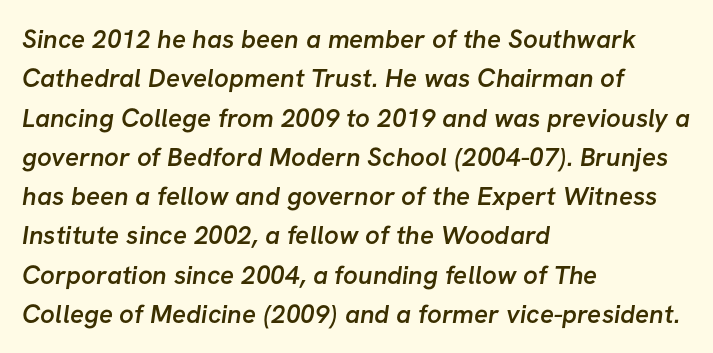
The leading is moderate, giving the passage an even texture. The passage shown has conventional tracking throughout. Plain, unruled lines of type. In CSS terms this would be text-align: left. A fair bit of extra ink — the face is semibold, not bold.
